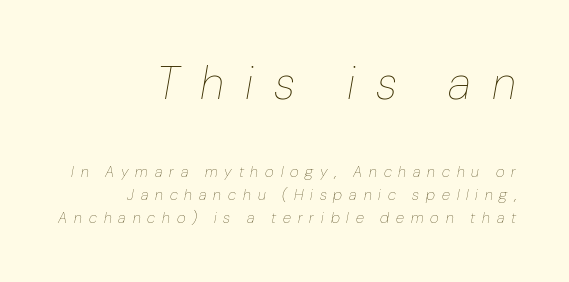
The image shows 46 px thin type, italic (leaning right); set right-aligned, normal line spacing (1.56x), unusually wide letter spacing (+0.46 em), not underlined; the first (top) block is 3.07x larger; low stroke contrast and a medium x-height.
